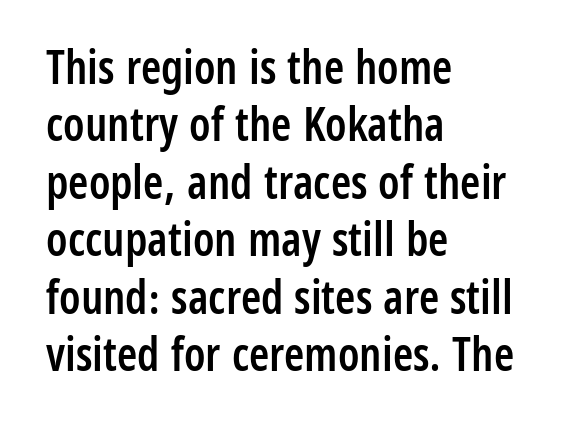
The image shows 46 px semibold, condensed sans-serif type, upright; set left-aligned, normal line spacing (1.25x), normal letter spacing, not underlined; low stroke contrast and a medium x-height.
